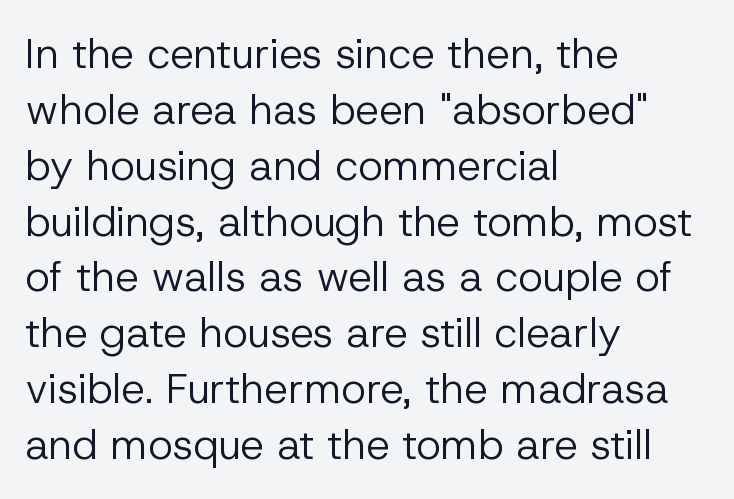
Q: Is the text bold? A: No.
Q: Is the text italic (slanted)? A: No, it is upright.
Q: Is the typeface a serif or a sans-serif typeface? A: Sans-serif.
Q: Is the text underlined? A: No.
Q: How is the paragraph aligned? A: Left-aligned.
Q: Is the spacing between letters normal or unusually wide? A: Normal.
Q: Is the spacing between lines tight, normal or loose? A: Normal.
Q: Width (condensed, normal, or wide)? A: Normal.
Q: Stroke contrast? A: Low.
Q: x-height? A: Medium.
Q: Monospaced? A: No.
